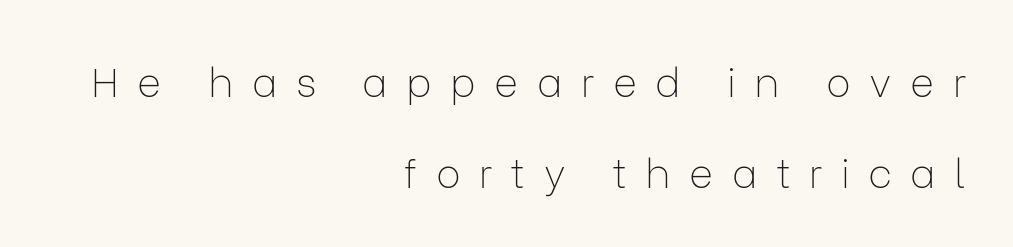
The image shows 41 px thin sans-serif type, upright; set right-aligned, loose line spacing (2.22x), unusually wide letter spacing (+0.45 em), not underlined; low stroke contrast and a medium x-height.
